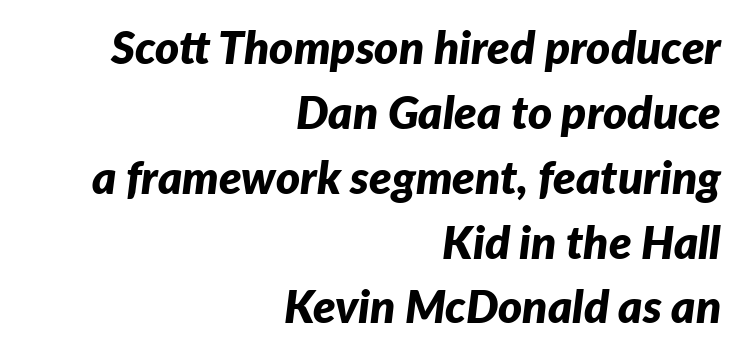
Q: Is the text bold? A: Yes.
Q: Is the text italic (slanted)? A: Yes, it leans right by about 7 degrees.
Q: Is the text underlined? A: No.
Q: How is the paragraph aligned? A: Right-aligned.
Q: Is the spacing between letters normal or unusually wide? A: Normal.
Q: Is the spacing between lines tight, normal or loose? A: Normal.
Q: Width (condensed, normal, or wide)? A: Normal.
Q: Stroke contrast? A: Low.
Q: x-height? A: Medium.
Q: Monospaced? A: No.
